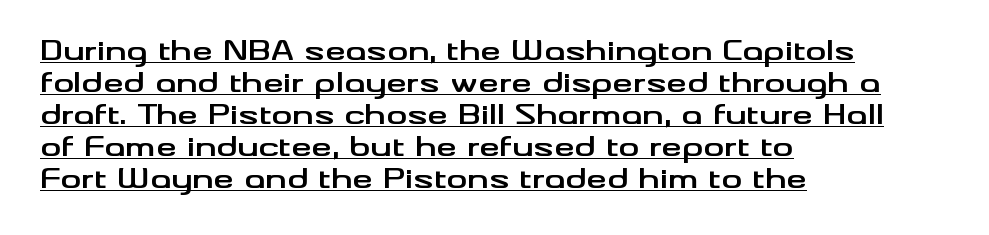
Q: Is the text bold? A: Yes.
Q: Is the text italic (slanted)? A: No, it is upright.
Q: Is the text underlined? A: Yes.
Q: How is the paragraph aligned? A: Left-aligned.
Q: Is the spacing between letters normal or unusually wide? A: Normal.
